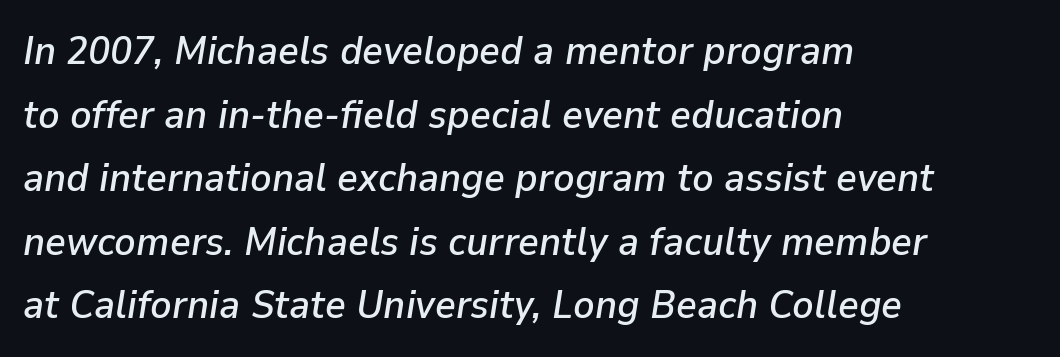
{"italic": "yes", "lean": "right", "slant_degrees": 9, "width": "normal", "stroke_contrast": "low", "x_height": "medium", "monospaced": "no", "underline": "no", "align": "left", "line_spacing": "normal", "line_spacing_ratio": 1.59, "letter_spacing": "normal", "letter_spacing_em": 0.0, "glyph_px": 40}
